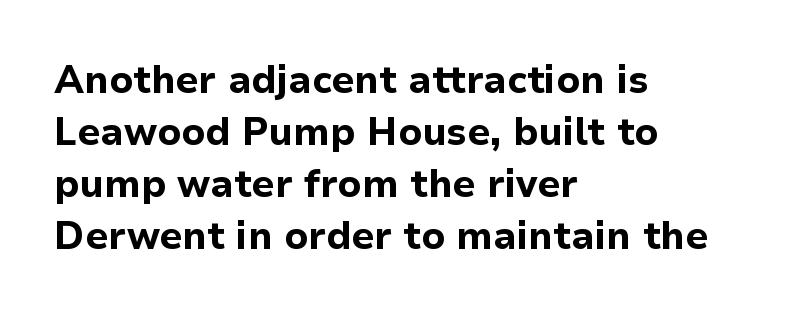
Q: Is the text bold? A: Yes.
Q: Is the text italic (slanted)? A: No, it is upright.
Q: Is the typeface a serif or a sans-serif typeface? A: Sans-serif.
Q: Is the text underlined? A: No.
Q: How is the paragraph aligned? A: Left-aligned.
Q: Is the spacing between letters normal or unusually wide? A: Normal.
Q: Is the spacing between lines tight, normal or loose? A: Normal.
Q: Width (condensed, normal, or wide)? A: Normal.
Q: Stroke contrast? A: Low.
Q: x-height? A: Medium.
Q: Monospaced? A: No.
